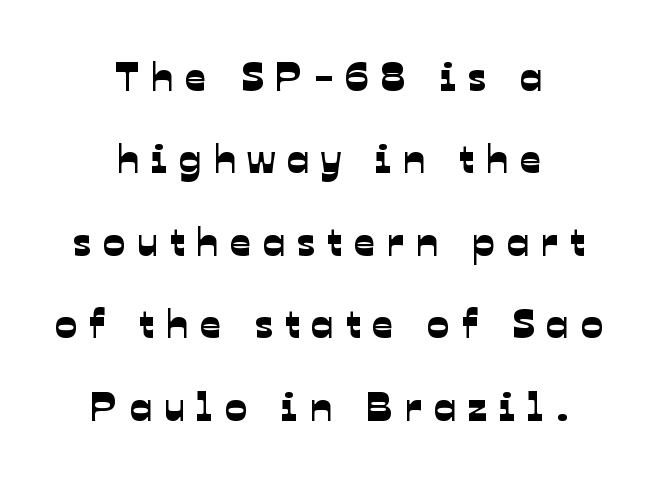
Q: Is the typeface a serif or a sans-serif typeface? A: Sans-serif.
Q: Is the text underlined? A: No.
Q: How is the paragraph aligned? A: Centered.
Q: Is the spacing between letters normal or unusually wide? A: Unusually wide.
Q: Is the spacing between lines tight, normal or loose? A: Loose.
Q: Width (condensed, normal, or wide)? A: Normal.
Q: Stroke contrast? A: Low.
Q: x-height? A: Medium.
Q: Monospaced? A: No.
